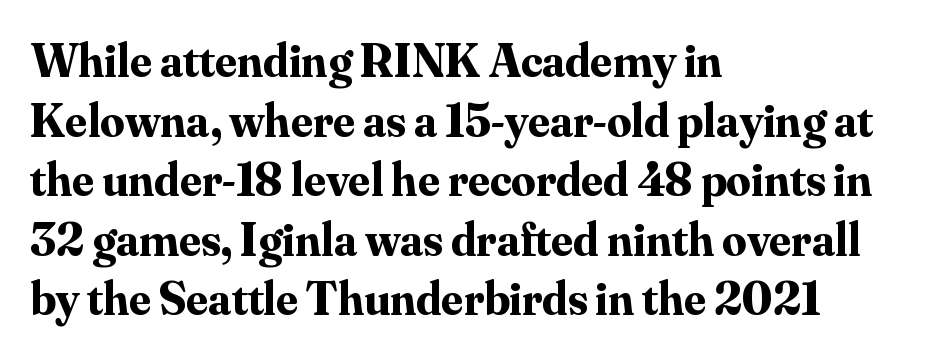
The image shows 48 px bold serif type, upright; set left-aligned, line spacing 1.24x, normal letter spacing, not underlined; medium stroke contrast and a small x-height.
